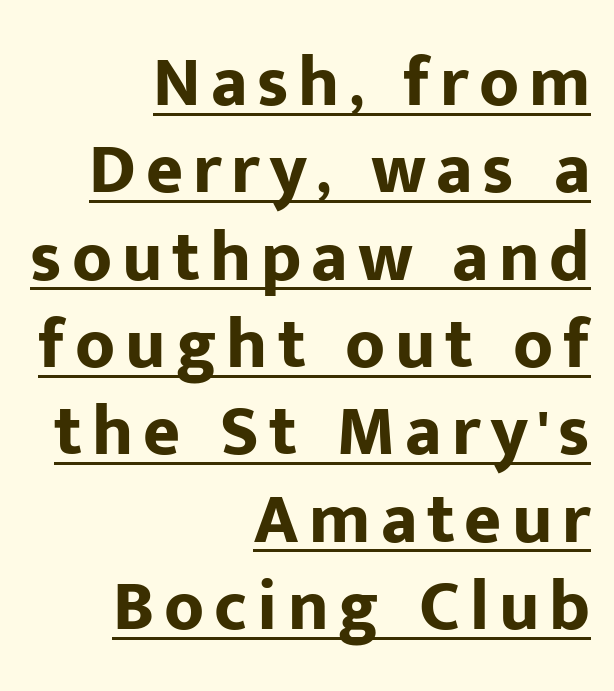
{"serif": "no", "italic": "no", "bold": "yes", "weight": "bold", "width": "normal", "stroke_contrast": "low", "x_height": "medium", "monospaced": "no", "underline": "yes", "align": "right", "line_spacing_ratio": 1.23, "glyph_px": 71}
